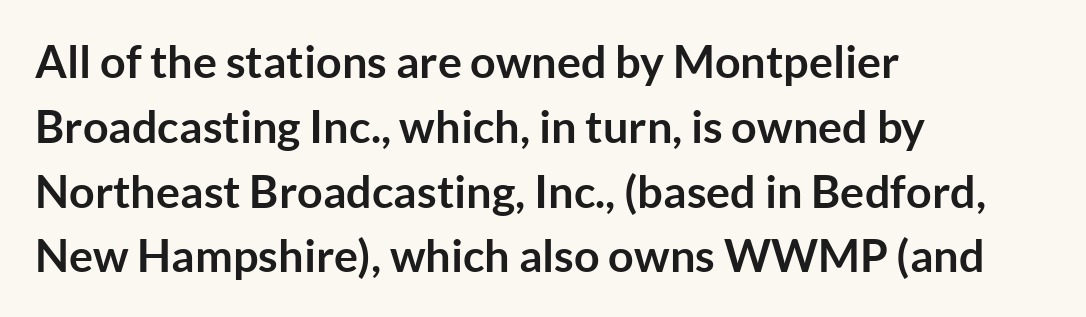
The image shows 45 px semibold sans-serif type, upright; set left-aligned, normal line spacing (1.44x), normal letter spacing, not underlined; low stroke contrast and a medium x-height.
